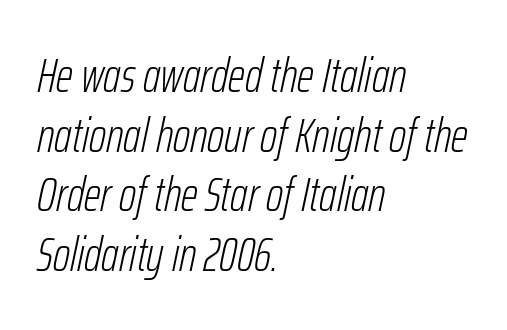
Descenders are the only things crossing below the line. The whole block is typeset with a tilt. Tracking here is standard; glyphs follow each other at the usual distance. In CSS terms this would be text-align: left. Do the characters align in a grid? No, the font is proportional.
